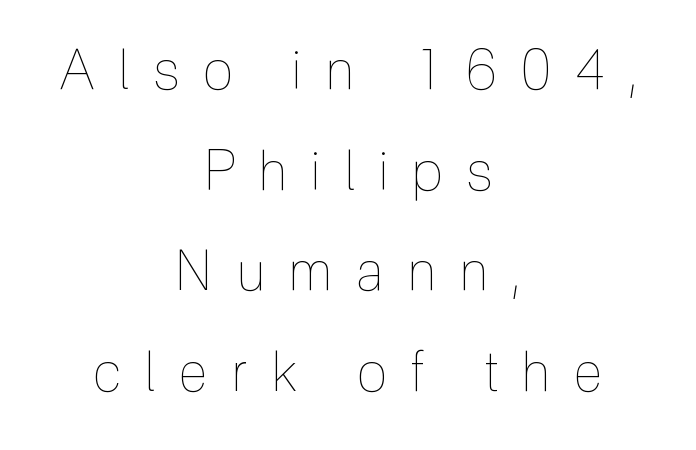
{"italic": "no", "bold": "no", "weight": "thin", "width": "condensed", "x_height": "medium", "monospaced": "no", "underline": "no", "align": "center", "line_spacing_ratio": 1.83, "letter_spacing": "wide", "letter_spacing_em": 0.44, "glyph_px": 55}
